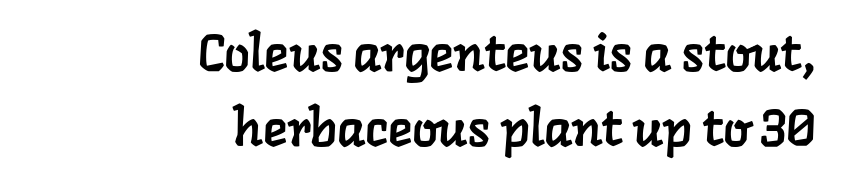
Does the copy run flush right? Yes — the right margin is perfectly even. Students, note that the glyphs here touch the page at normal intervals. The foot of each line stays bare and open. This sample has the flowing, uneven cadence of proportional lettering.
